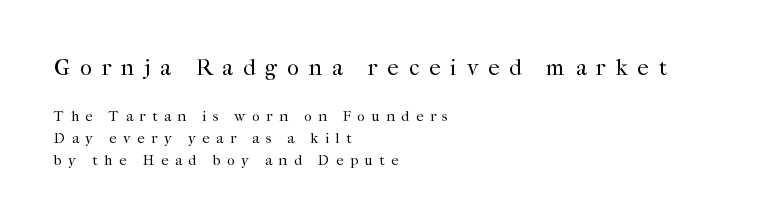
Is the letter spacing exaggerated? Yes — the characters are pushed far apart. If you drew a ruler down the left edge, every line would touch it. In this sample the first text group is rendered at the bigger scale. Posture: upright roman. Interline gaps are of average width in this sample.
